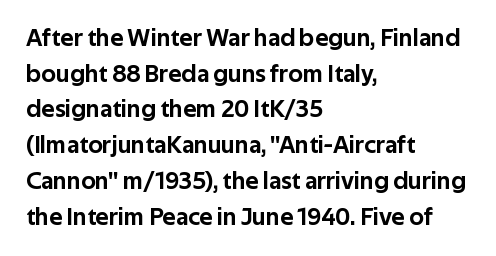
{"italic": "no", "underline": "no", "align": "left", "line_spacing": "normal", "line_spacing_ratio": 1.43, "letter_spacing": "normal", "letter_spacing_em": 0.0, "glyph_px": 25}
